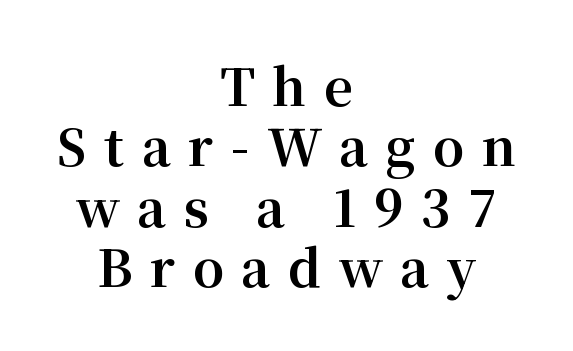
Does the weight exceed regular? Yes, all the way to bold. Look at the tracking — it's clearly loosened, letters drifting apart. Proportional: the letters do not fall into vertical columns. A centered setting, common on invitations and titles, is used for this passage.
